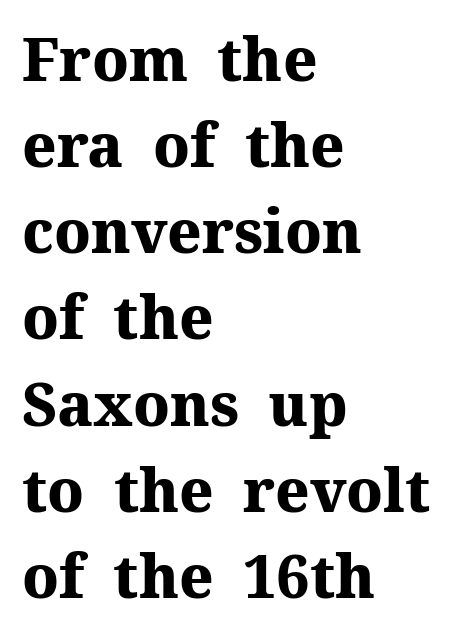
Lines of text with bare space underneath. Stroke terminals: seriffed. Here the designer chose a conventional face with non-uniform glyph widths. These lines stack with their left ends in a neat column. Glyph-to-glyph distance matches everyday printed text.
